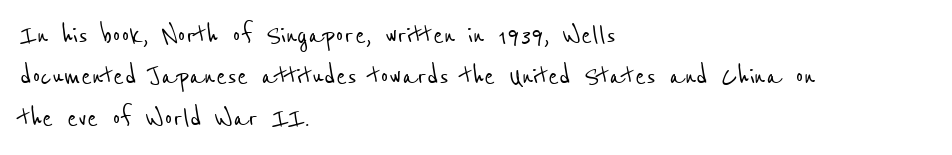
Short and long lines alike share a common starting point at left. The block of text has a typical density, with ordinary space between rows. Do the characters align in a grid? No, the font is proportional. Only glyphs here, with clear space below each row.
